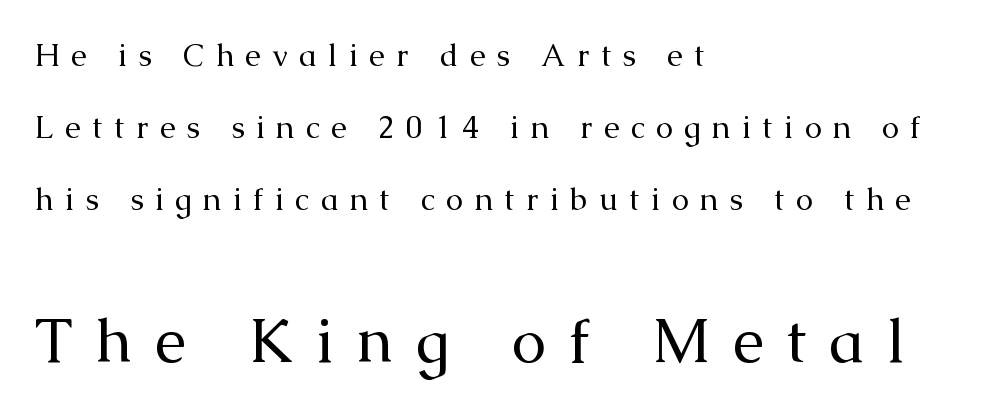
Q: Is the text bold? A: No.
Q: Is the text italic (slanted)? A: No, it is upright.
Q: Is the typeface a serif or a sans-serif typeface? A: Serif.
Q: Is the text underlined? A: No.
Q: How is the paragraph aligned? A: Left-aligned.
Q: Is the spacing between letters normal or unusually wide? A: Unusually wide.
Q: Is the spacing between lines tight, normal or loose? A: Loose.
Q: Which block of text is set in a larger size, the first (top) or the second (bottom)? A: The second (bottom) one.
Q: Width (condensed, normal, or wide)? A: Normal.
Q: Stroke contrast? A: Medium.
Q: x-height? A: Medium.
Q: Monospaced? A: No.
